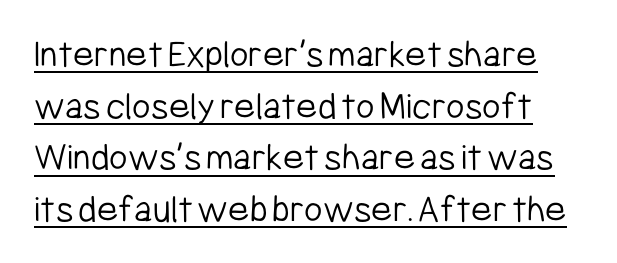
Nope, not italic — everything's standing straight. Is the type heavy? It reads as light-to-regular instead. In terms of letterspacing, this is plain default setting. The rendering uses the underline text-decoration. Spacing verdict: proportional, widths tailored to each character. Leading matches the norm, producing a regular column.
